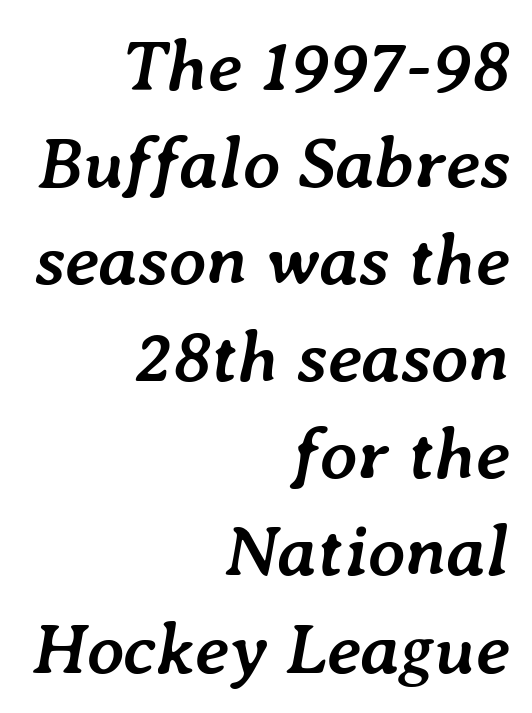
{"italic": "yes", "lean": "right", "slant_degrees": 7, "bold": "yes", "weight": "semibold", "width": "normal", "stroke_contrast": "low", "x_height": "medium", "monospaced": "no", "underline": "no", "align": "right", "line_spacing": "normal", "line_spacing_ratio": 1.33, "letter_spacing": "normal", "letter_spacing_em": 0.0, "glyph_px": 73}
